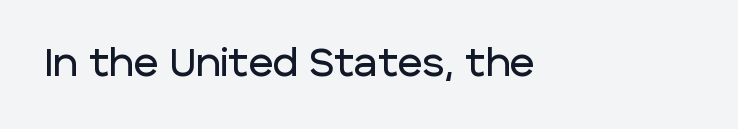
{"serif": "no", "italic": "no", "width": "normal", "stroke_contrast": "low", "x_height": "large", "monospaced": "no", "underline": "no", "letter_spacing": "normal", "letter_spacing_em": 0.0, "glyph_px": 38}
